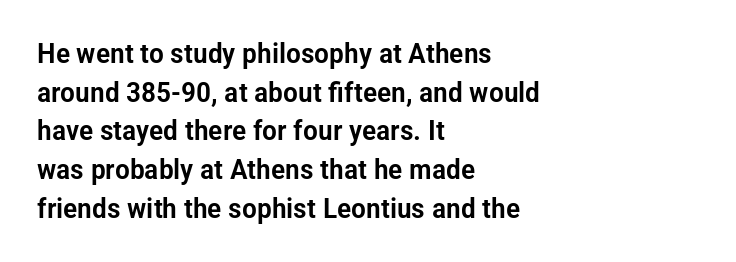
{"serif": "no", "italic": "no", "width": "condensed", "stroke_contrast": "low", "x_height": "medium", "monospaced": "no", "underline": "no", "align": "left", "line_spacing": "normal", "line_spacing_ratio": 1.38, "letter_spacing": "normal", "letter_spacing_em": 0.0, "glyph_px": 28}
